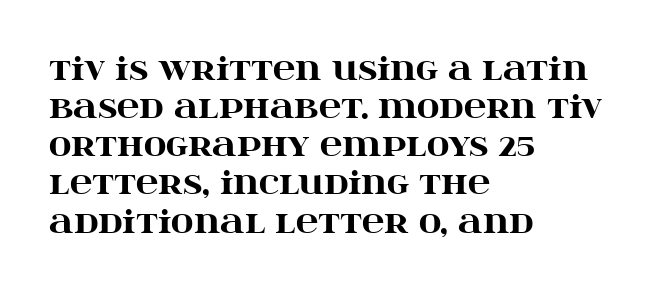
The image shows 31 px heavy, wide serif type, upright; set left-aligned, line spacing 1.23x, normal letter spacing, not underlined; high stroke contrast and a large x-height.
